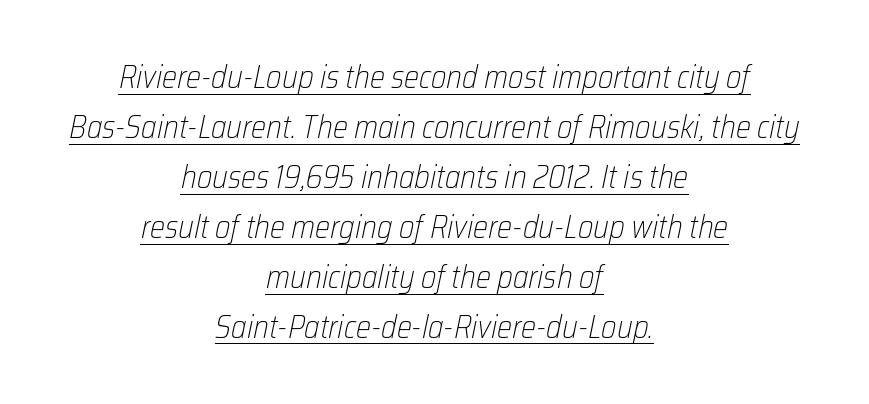
The image shows 32 px light, condensed type, italic (leaning right); set centered, normal line spacing (1.56x), normal letter spacing, underlined; low stroke contrast and a medium x-height.
